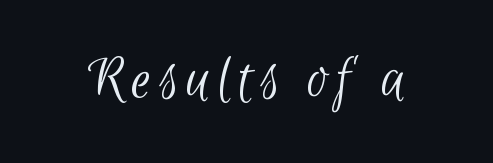
{"serif": "no", "bold": "no", "weight": "light", "width": "condensed", "stroke_contrast": "low", "x_height": "small", "monospaced": "no", "underline": "no", "glyph_px": 63}
